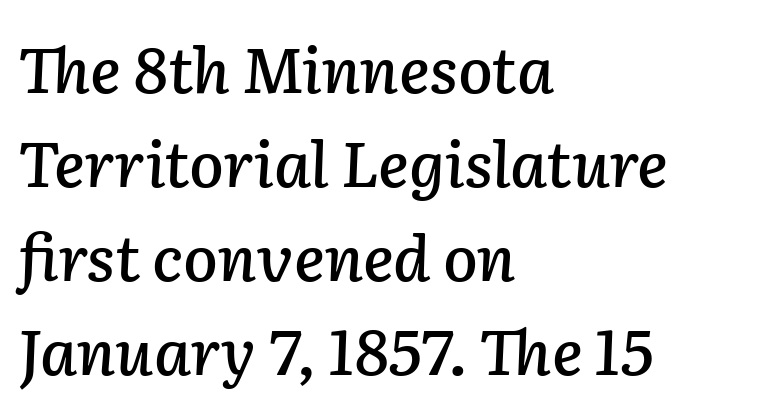
Do the characters align in a grid? No, the font is proportional. Tracking here is standard; glyphs follow each other at the usual distance. This sample uses an oblique cut, with every glyph tilted off the vertical. The rendering anchors every line to the left-hand side. Each new line begins a customary step beneath the previous one.
